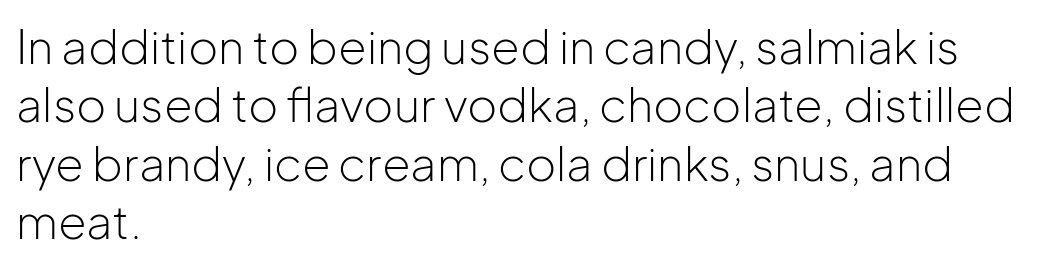
The image shows 46 px light sans-serif type, upright; set left-aligned, normal line spacing (1.27x), normal letter spacing, not underlined; low stroke contrast and a medium x-height.
